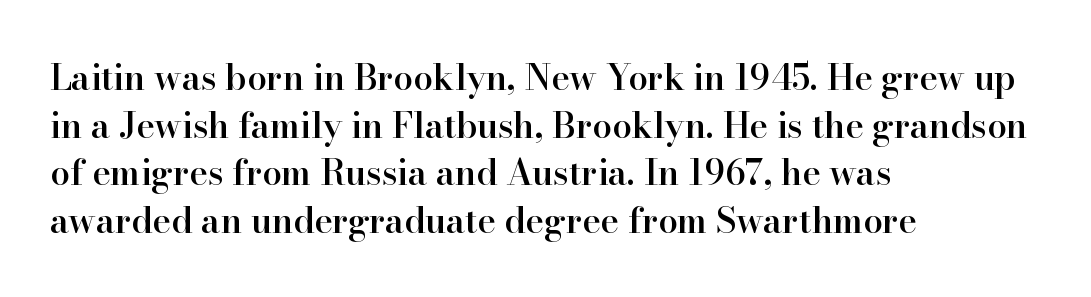
The font's upright variant was chosen for this text. Observe the serifs anchoring each vertical stroke in this sample. Alignment: flush left. This is moderately heavy type, rendered in semibold. Unmarked baselines from the first word to the last.
